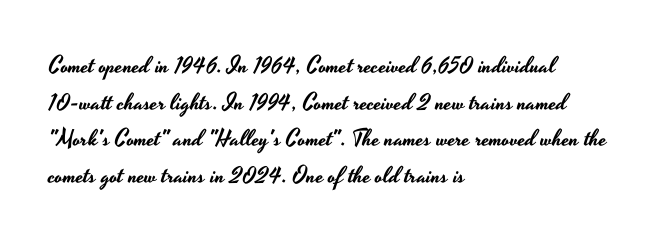
Notice how the passage keeps a crisp vertical edge on the left only. A typesetter would call this leading conventional body-copy spacing. Is the letter spacing exaggerated? No — it looks like the ordinary default.
